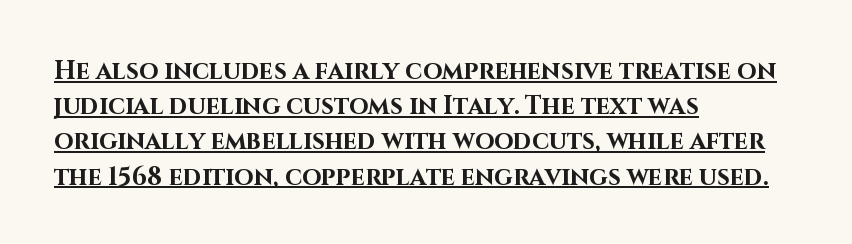
The image shows 25 px bold type, upright; set left-aligned, normal line spacing (1.41x), normal letter spacing, underlined.
